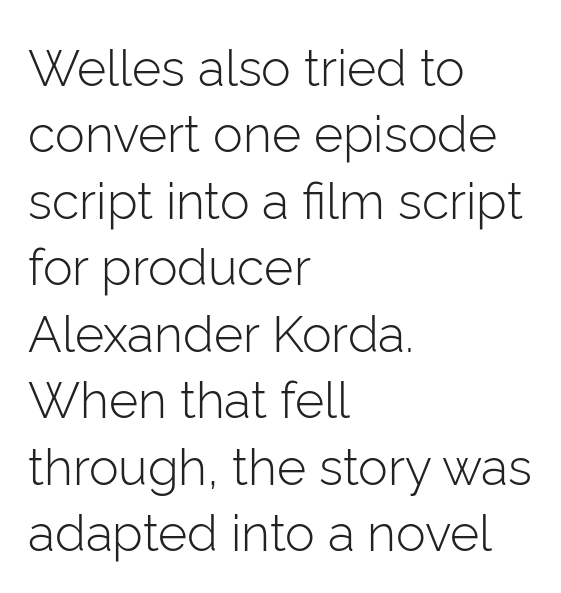
Q: Is the text bold? A: No.
Q: Is the text italic (slanted)? A: No, it is upright.
Q: Is the typeface a serif or a sans-serif typeface? A: Sans-serif.
Q: Is the text underlined? A: No.
Q: How is the paragraph aligned? A: Left-aligned.
Q: Is the spacing between letters normal or unusually wide? A: Normal.
Q: Is the spacing between lines tight, normal or loose? A: Normal.
Q: Width (condensed, normal, or wide)? A: Normal.
Q: Stroke contrast? A: Low.
Q: x-height? A: Medium.
Q: Monospaced? A: No.
